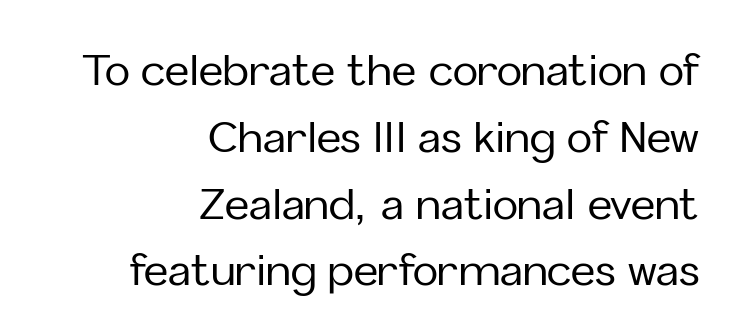
Descender tails drop into unmarked territory. Honestly, the letter spacing is just normal — you wouldn't notice it. Posture: straight, roman, zero tilt. The face used here is proportionally spaced, like ordinary book or web type. Does the type have serifs? No, each stem ends abruptly. Notice how descenders clear the ascenders below comfortably — that's standard leading.
